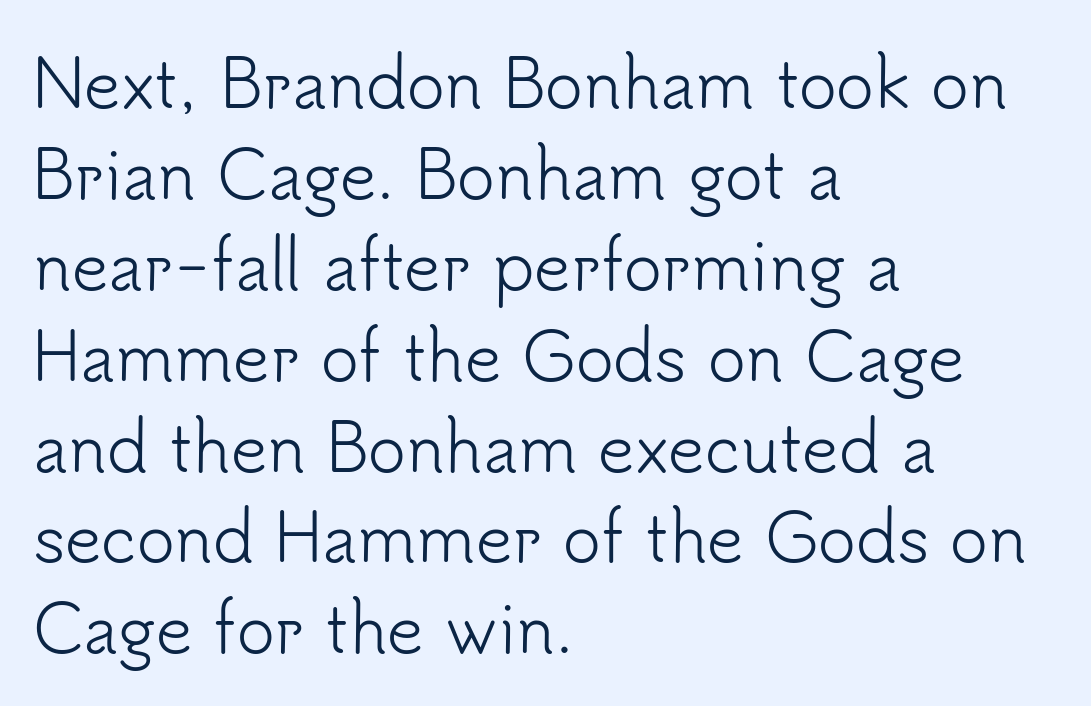
You can tell it's not italic because the verticals are truly vertical. Every row of glyphs begins at an identical x-position on the left. The designer left line spacing at the default. The face used here is a sans, in the tradition of grotesques and geometrics. This sample has the flowing, uneven cadence of proportional lettering.
